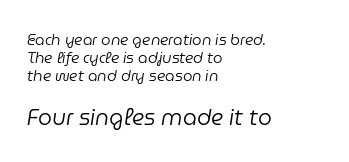
{"italic": "yes", "lean": "right", "slant_degrees": 9, "bold": "no", "underline": "no", "align": "left", "line_spacing_ratio": 1.2, "letter_spacing": "normal", "letter_spacing_em": 0.0, "larger_block": "second", "size_ratio": 1.47, "glyph_px": 22}
